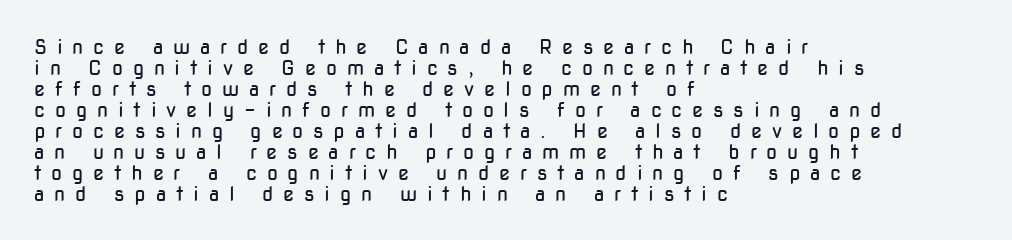
The image shows 20 px text type, upright; set left-aligned, tight line spacing (1.05x), unusually wide letter spacing (+0.49 em), not underlined.
